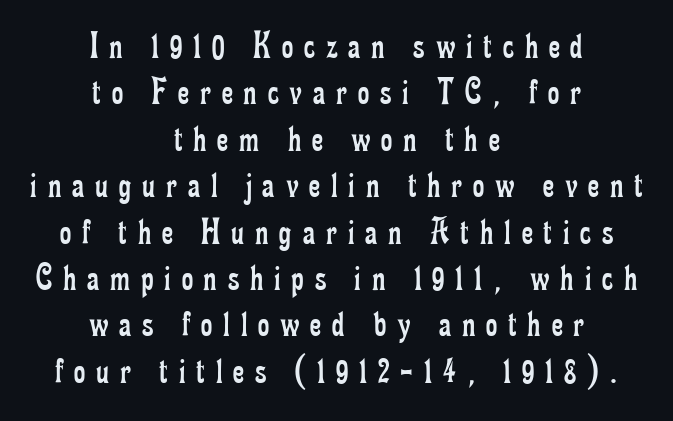
{"serif": "yes", "italic": "no", "bold": "no", "weight": "regular", "width": "condensed", "stroke_contrast": "low", "x_height": "small", "monospaced": "no", "underline": "no", "align": "center", "line_spacing_ratio": 1.19, "letter_spacing": "wide", "letter_spacing_em": 0.28, "glyph_px": 39}
